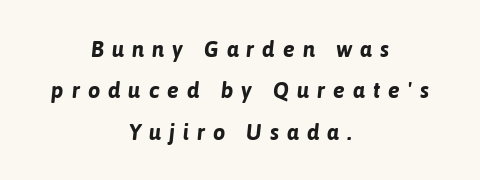
The image shows 22 px bold type, italic (leaning right); set centered, line spacing 1.88x, unusually wide letter spacing (+0.36 em), not underlined.
